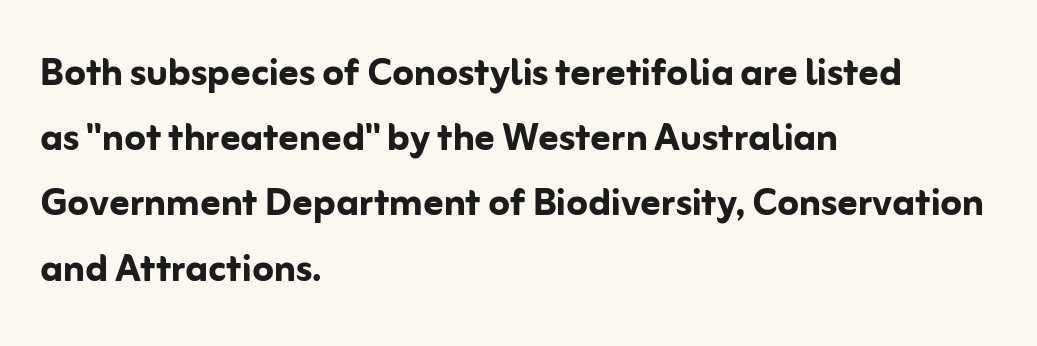
Q: Is the text bold? A: Yes.
Q: Is the text italic (slanted)? A: No, it is upright.
Q: Is the typeface a serif or a sans-serif typeface? A: Sans-serif.
Q: Is the text underlined? A: No.
Q: How is the paragraph aligned? A: Left-aligned.
Q: Is the spacing between letters normal or unusually wide? A: Normal.
Q: Is the spacing between lines tight, normal or loose? A: Normal.
Q: Width (condensed, normal, or wide)? A: Normal.
Q: Stroke contrast? A: Low.
Q: x-height? A: Medium.
Q: Monospaced? A: No.
